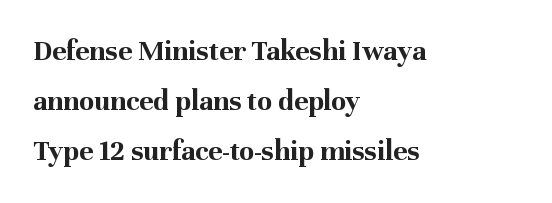
Compared with typical paragraphs, the rows here are spaced about the same. A roman cut, with each character standing at attention. Descender tails drop into unmarked territory. This sample has the flowing, uneven cadence of proportional lettering.
